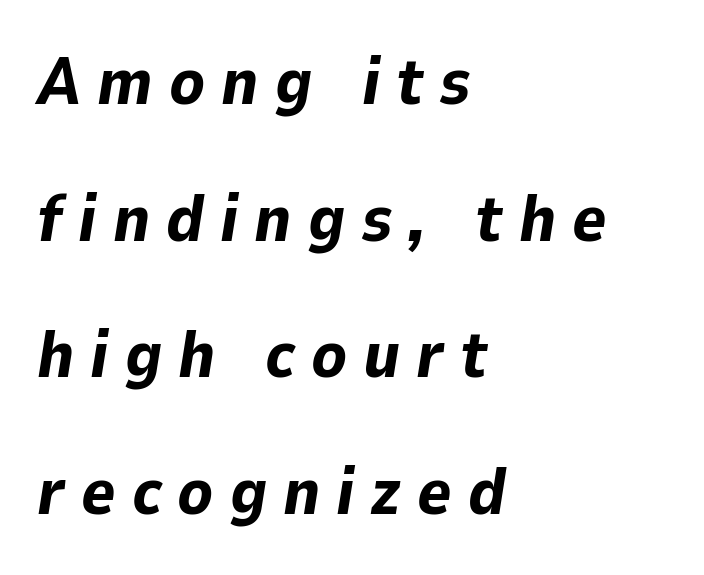
Q: Is the text bold? A: Yes.
Q: Is the text italic (slanted)? A: Yes, it leans right by about 9 degrees.
Q: Is the text underlined? A: No.
Q: How is the paragraph aligned? A: Left-aligned.
Q: Is the spacing between letters normal or unusually wide? A: Unusually wide.
Q: Is the spacing between lines tight, normal or loose? A: Loose.
Q: Width (condensed, normal, or wide)? A: Normal.
Q: Stroke contrast? A: Low.
Q: x-height? A: Medium.
Q: Monospaced? A: No.
